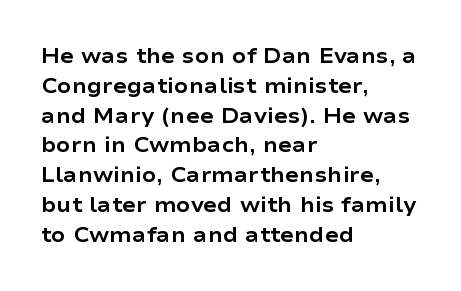
A bare baseline throughout the passage. Heavy-handed strokes throughout: this text is bold. Style check: upright. The setting favours the left margin, as ordinary paragraphs usually do. How are the letters spaced? Ordinarily, with no added tracking.
